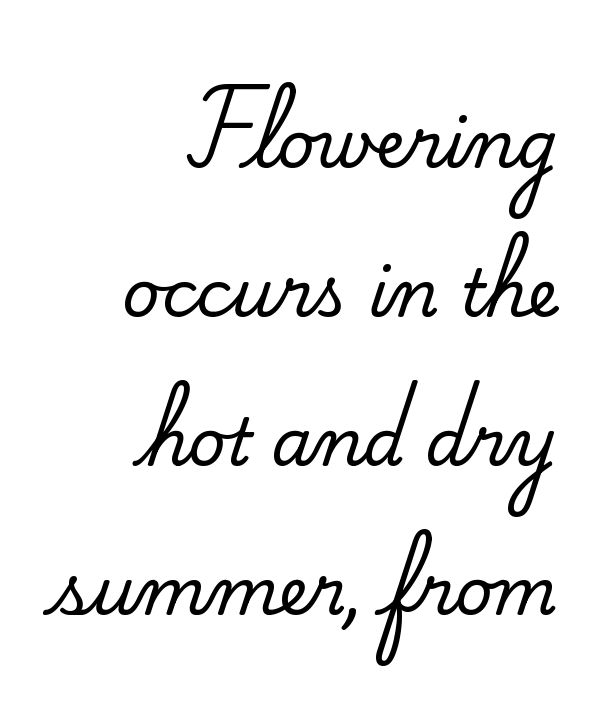
{"serif": "yes", "width": "normal", "stroke_contrast": "medium", "x_height": "small", "monospaced": "no", "underline": "no", "align": "right", "line_spacing": "loose", "line_spacing_ratio": 2.29, "letter_spacing": "normal", "letter_spacing_em": 0.0, "glyph_px": 65}
